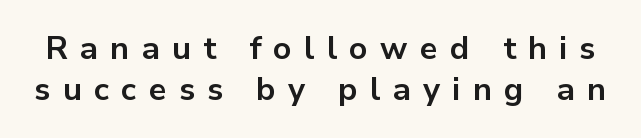
The image shows 32 px bold sans-serif type, upright; set normal line spacing (1.27x), unusually wide letter spacing (+0.38 em), not underlined; low stroke contrast and a medium x-height.
